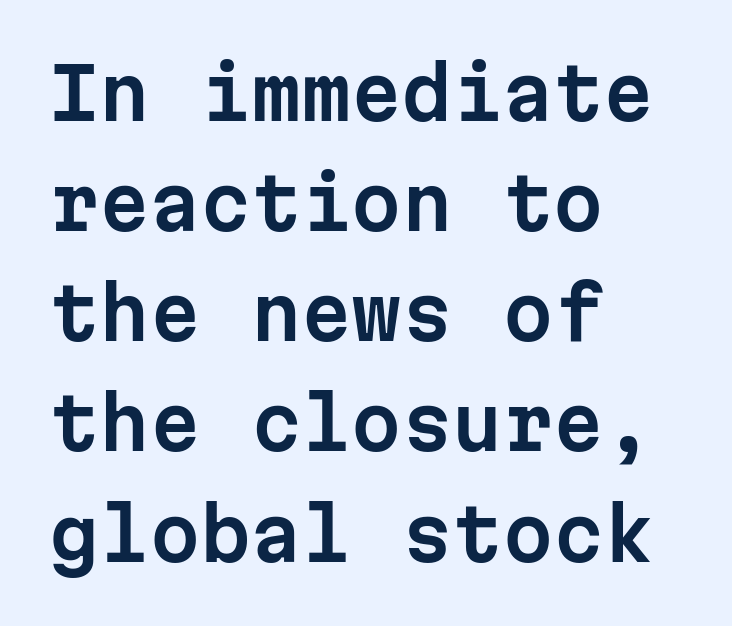
Q: Is the text italic (slanted)? A: No, it is upright.
Q: Is the typeface a serif or a sans-serif typeface? A: Sans-serif.
Q: Is the text underlined? A: No.
Q: How is the paragraph aligned? A: Left-aligned.
Q: Is the spacing between letters normal or unusually wide? A: Normal.
Q: Is the spacing between lines tight, normal or loose? A: Normal.
Q: Width (condensed, normal, or wide)? A: Normal.
Q: Stroke contrast? A: Low.
Q: x-height? A: Medium.
Q: Monospaced? A: Yes.
